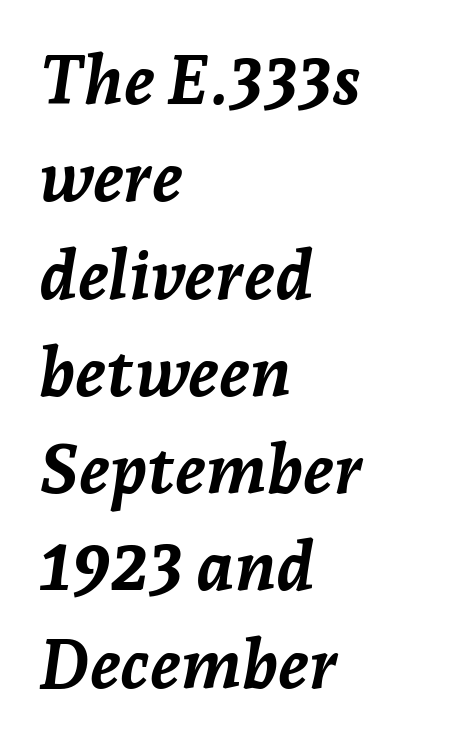
The specimen omits any rule beneath the text block's lines. It's the slanting kind of type. Character widths vary here, with narrow letters taking less room than wide ones. The paragraph has a hard left edge and a soft right edge.
